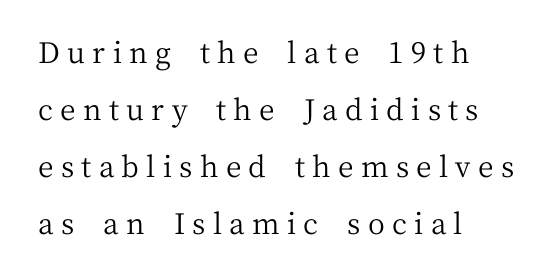
Q: Is the text bold? A: No.
Q: Is the text italic (slanted)? A: No, it is upright.
Q: Is the typeface a serif or a sans-serif typeface? A: Serif.
Q: Is the text underlined? A: No.
Q: How is the paragraph aligned? A: Left-aligned.
Q: Is the spacing between letters normal or unusually wide? A: Unusually wide.
Q: Is the spacing between lines tight, normal or loose? A: Loose.
Q: Width (condensed, normal, or wide)? A: Normal.
Q: Stroke contrast? A: Medium.
Q: x-height? A: Medium.
Q: Monospaced? A: No.
